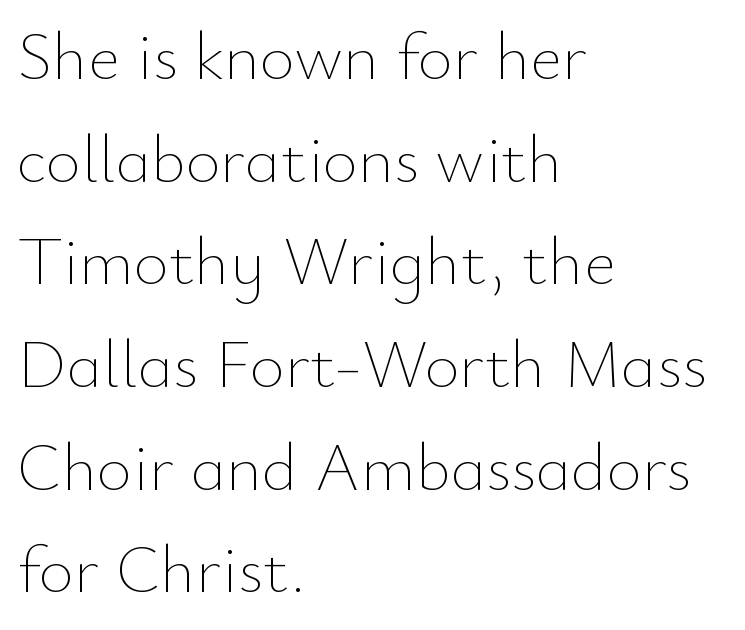
{"italic": "no", "bold": "no", "weight": "thin", "width": "normal", "stroke_contrast": "low", "x_height": "small", "monospaced": "no", "underline": "no", "align": "left", "line_spacing": "normal", "line_spacing_ratio": 1.51, "letter_spacing": "normal", "letter_spacing_em": 0.0, "glyph_px": 68}
